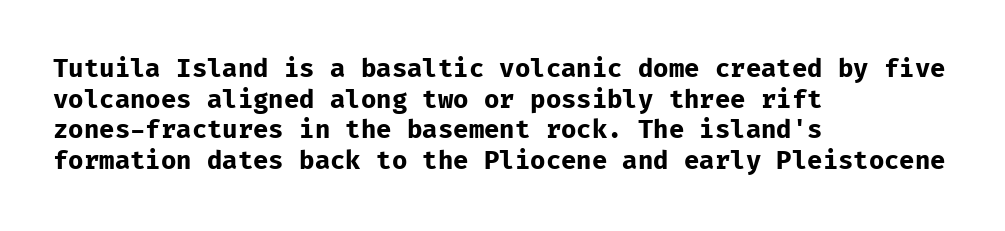
In CSS terms this would be text-align: left. Anything drawn beneath the words? Only blank space. Posture: upright roman. As a designer I'd log this as weight 700, bold.
